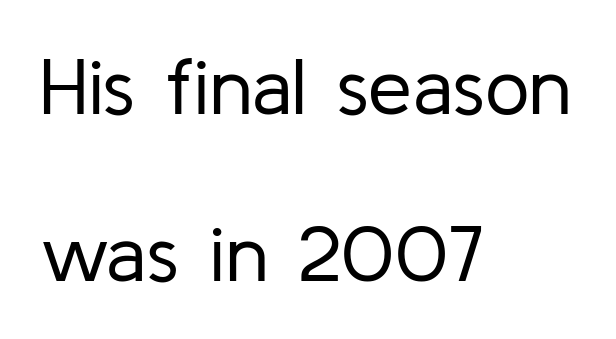
{"serif": "no", "italic": "no", "bold": "no", "weight": "regular", "width": "normal", "stroke_contrast": "low", "x_height": "medium", "monospaced": "no", "underline": "no", "align": "left", "line_spacing": "loose", "line_spacing_ratio": 2.12, "letter_spacing": "normal", "letter_spacing_em": 0.0, "glyph_px": 79}
